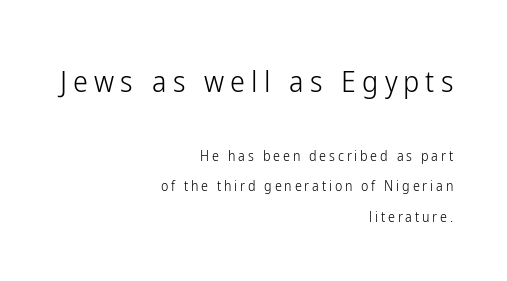
The letters look calm and open, with moderate or lighter stems. Is the block centered? No — it sits flush against the right margin. How would I describe the line gaps? Wide and relaxed. The font family rendered here belongs to the sans-serif group. Observe the wide spacing: letters keep a clear distance from each other.
